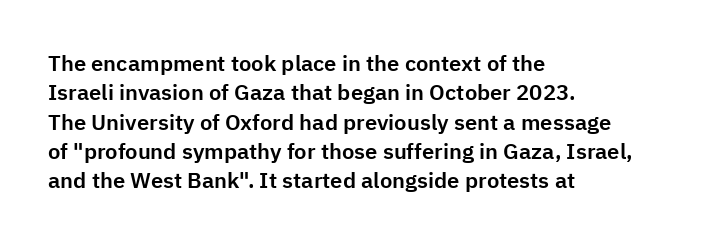
Glyph-to-glyph distance matches everyday printed text. If you drew a ruler down the left edge, every line would touch it. The letters stand upright; this is a roman face. No word sits above an underline. The line-height multiplier appears to be the usual default.
